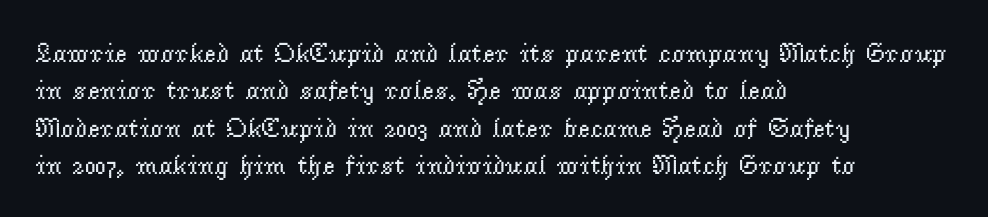
The image shows 27 px text type, upright; set left-aligned, normal line spacing (1.38x), normal letter spacing, not underlined.
